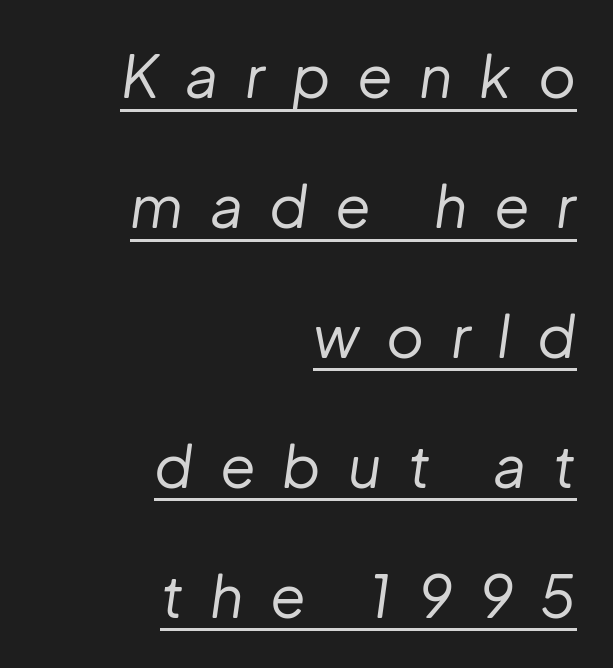
Is the letter spacing exaggerated? Yes — the characters are pushed far apart. A student would call this right alignment; a typographer would say flush right, rag left. Regarding leading, the lines here are spaced well apart. These lines were composed using italics.
